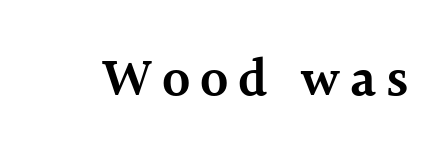
{"serif": "yes", "italic": "no", "bold": "semi", "weight": "semibold", "width": "normal", "x_height": "medium", "monospaced": "no", "underline": "no", "glyph_px": 53}
